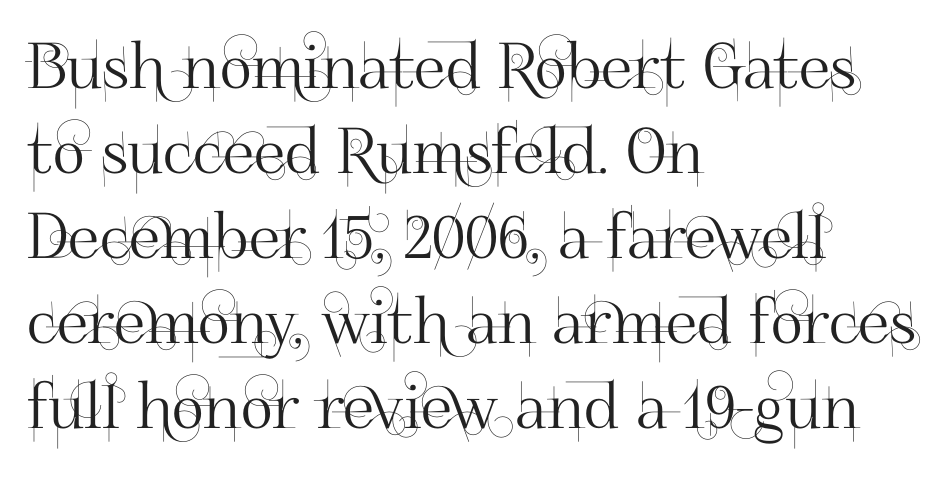
Q: Is the text italic (slanted)? A: No, it is upright.
Q: Is the typeface a serif or a sans-serif typeface? A: Sans-serif.
Q: Is the text underlined? A: No.
Q: How is the paragraph aligned? A: Left-aligned.
Q: Is the spacing between letters normal or unusually wide? A: Normal.
Q: Is the spacing between lines tight, normal or loose? A: Normal.
Q: Width (condensed, normal, or wide)? A: Normal.
Q: Stroke contrast? A: High.
Q: x-height? A: Small.
Q: Monospaced? A: No.
